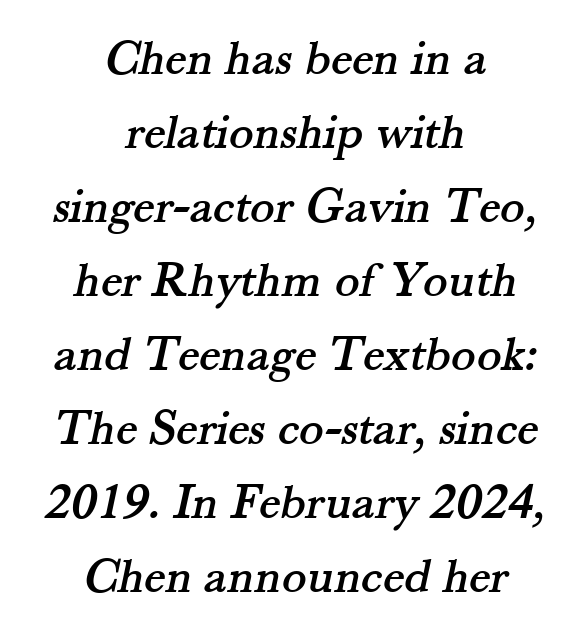
The image shows 51 px serif type; set centered, normal line spacing (1.45x), normal letter spacing, not underlined; medium stroke contrast and a small x-height.
